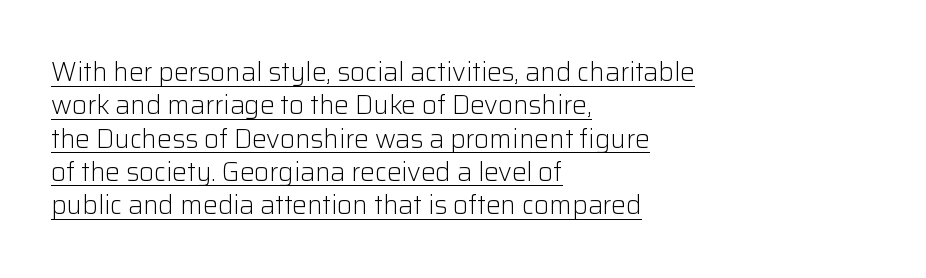
Q: Is the text bold? A: No.
Q: Is the text italic (slanted)? A: No, it is upright.
Q: Is the text underlined? A: Yes.
Q: How is the paragraph aligned? A: Left-aligned.
Q: Is the spacing between letters normal or unusually wide? A: Normal.
Q: Is the spacing between lines tight, normal or loose? A: Normal.
